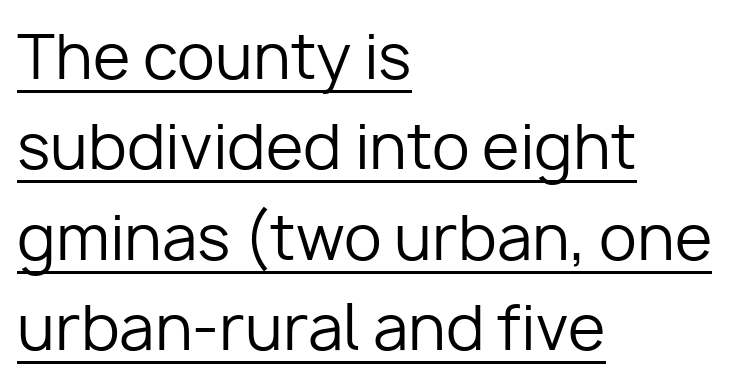
Q: Is the text bold? A: No.
Q: Is the text italic (slanted)? A: No, it is upright.
Q: Is the typeface a serif or a sans-serif typeface? A: Sans-serif.
Q: Is the text underlined? A: Yes.
Q: How is the paragraph aligned? A: Left-aligned.
Q: Is the spacing between letters normal or unusually wide? A: Normal.
Q: Is the spacing between lines tight, normal or loose? A: Normal.
Q: Width (condensed, normal, or wide)? A: Normal.
Q: Stroke contrast? A: Low.
Q: x-height? A: Medium.
Q: Monospaced? A: No.
